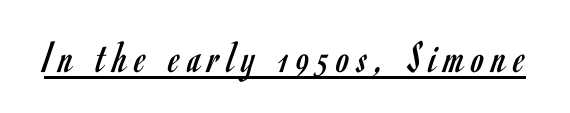
{"serif": "no", "bold": "no", "weight": "regular", "width": "condensed", "stroke_contrast": "low", "x_height": "small", "monospaced": "no", "underline": "yes", "glyph_px": 46}
